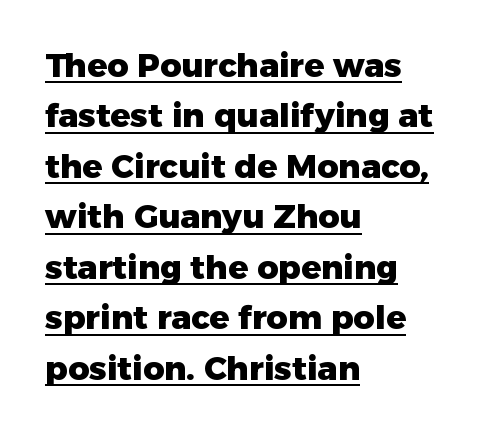
Glance below the letters and you will spot a drawn line. Baseline-to-baseline distance is the conventional proportion of letter height. These lines were composed using upright roman letters. Observe the ordinary spacing: letters are neighbours, not strangers. Emphasis by weight is at full strength: bold. Character widths vary here, with narrow letters taking less room than wide ones.
